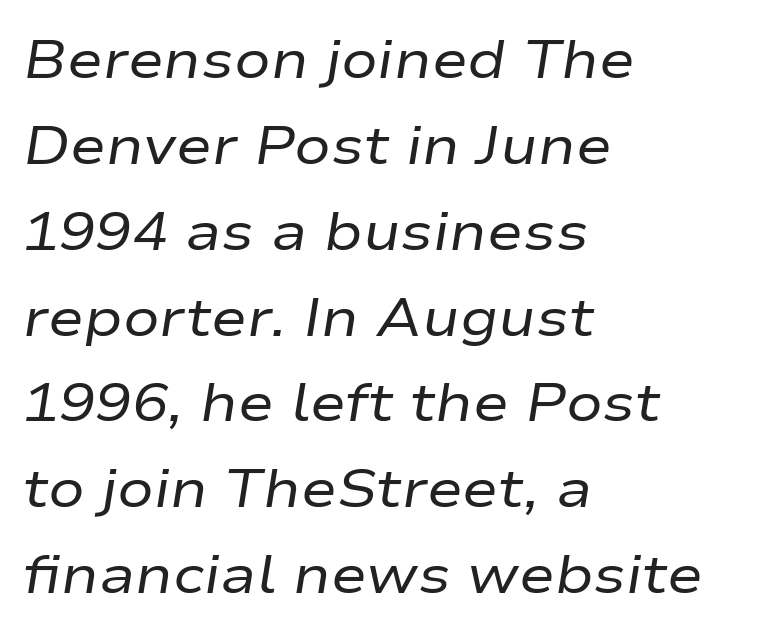
Q: Is the text bold? A: No.
Q: Is the text italic (slanted)? A: Yes, it leans right by about 9 degrees.
Q: Is the text underlined? A: No.
Q: How is the paragraph aligned? A: Left-aligned.
Q: Is the spacing between letters normal or unusually wide? A: Normal.
Q: Is the spacing between lines tight, normal or loose? A: Normal.
Q: Width (condensed, normal, or wide)? A: Wide.
Q: Stroke contrast? A: Low.
Q: x-height? A: Medium.
Q: Monospaced? A: No.
